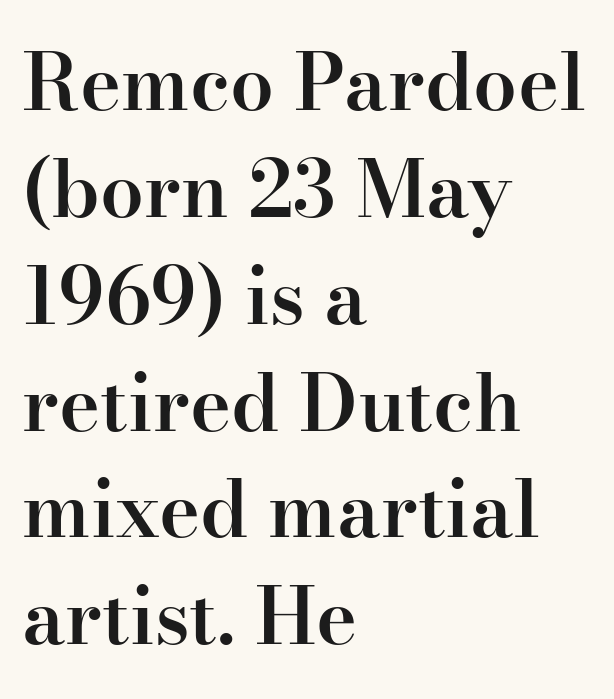
The image shows 78 px semibold serif type, upright; set left-aligned, normal line spacing (1.37x), normal letter spacing, not underlined; high stroke contrast and a small x-height.
